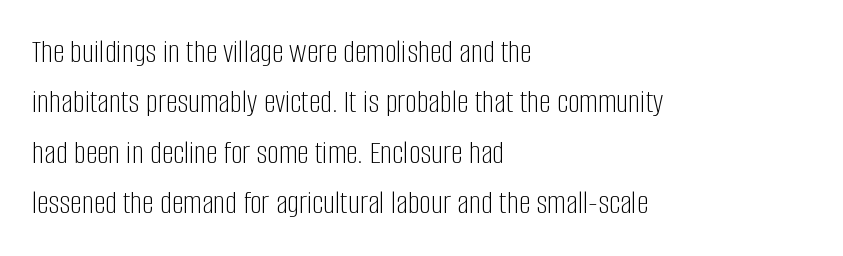
Q: Is the text bold? A: No.
Q: Is the text italic (slanted)? A: No, it is upright.
Q: Is the typeface a serif or a sans-serif typeface? A: Sans-serif.
Q: Is the text underlined? A: No.
Q: How is the paragraph aligned? A: Left-aligned.
Q: Is the spacing between letters normal or unusually wide? A: Normal.
Q: Is the spacing between lines tight, normal or loose? A: Normal.
Q: Width (condensed, normal, or wide)? A: Condensed.
Q: Stroke contrast? A: Low.
Q: x-height? A: Large.
Q: Monospaced? A: No.
